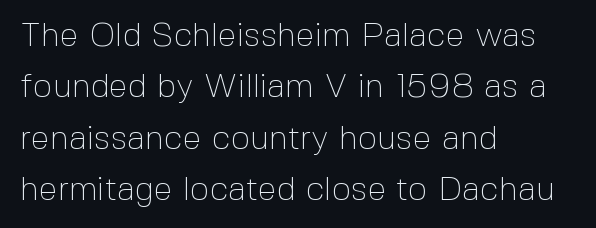
Q: Is the text bold? A: No.
Q: Is the text italic (slanted)? A: No, it is upright.
Q: Is the typeface a serif or a sans-serif typeface? A: Sans-serif.
Q: Is the text underlined? A: No.
Q: How is the paragraph aligned? A: Left-aligned.
Q: Is the spacing between letters normal or unusually wide? A: Normal.
Q: Is the spacing between lines tight, normal or loose? A: Normal.
Q: Width (condensed, normal, or wide)? A: Normal.
Q: x-height? A: Medium.
Q: Monospaced? A: No.
